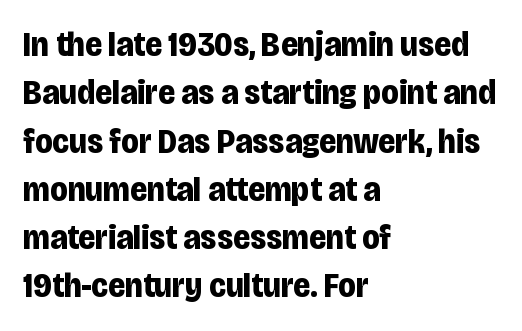
{"serif": "no", "italic": "no", "bold": "yes", "weight": "bold", "width": "condensed", "stroke_contrast": "low", "x_height": "large", "monospaced": "no", "underline": "no", "align": "left", "line_spacing": "normal", "line_spacing_ratio": 1.38, "letter_spacing": "normal", "letter_spacing_em": 0.0, "glyph_px": 35}
